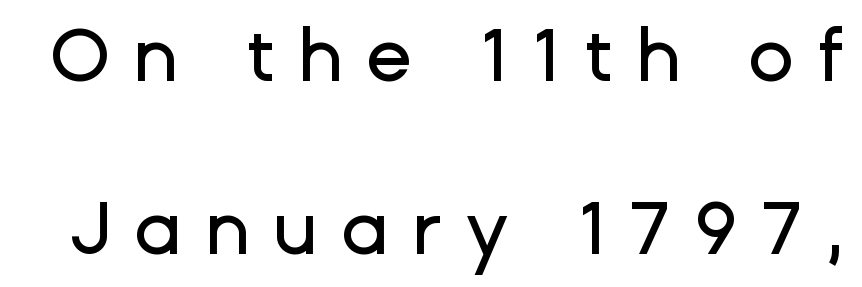
No word sits above an underline. Vertical strokes here are truly vertical. The type family on display is of the sans-serif kind. Does extra space separate the letters? Yes, quite a lot of it. Baseline-to-baseline distance is far greater than the letter height.
